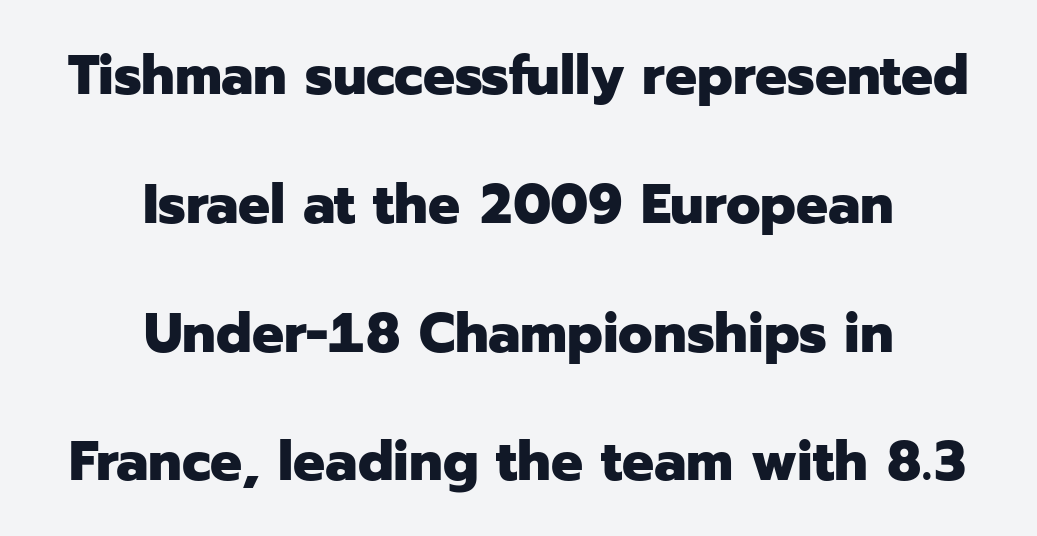
The image shows 56 px heavy sans-serif type, upright; set centered, loose line spacing (2.3x), normal letter spacing, not underlined; low stroke contrast and a medium x-height.
